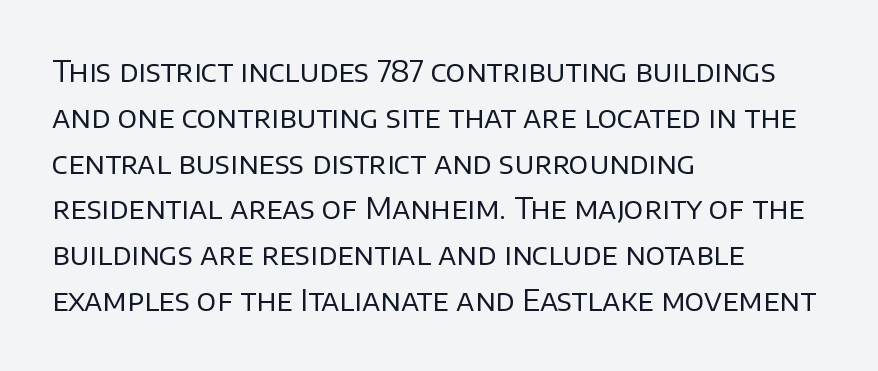
The image shows 29 px regular-weight sans-serif type, upright; set left-aligned, normal line spacing (1.58x), normal letter spacing, not underlined; low stroke contrast and a large x-height.
